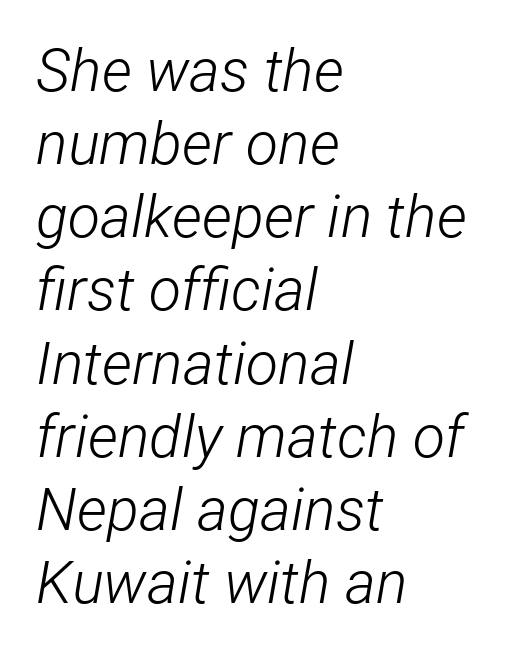
Line starts are locked; line ends wander. Underlining? Definitely not there. Counters stay open thanks to moderate or lighter strokes. Characters are canted at an angle relative to the baseline's perpendicular. Character widths vary here, with narrow letters taking less room than wide ones.
